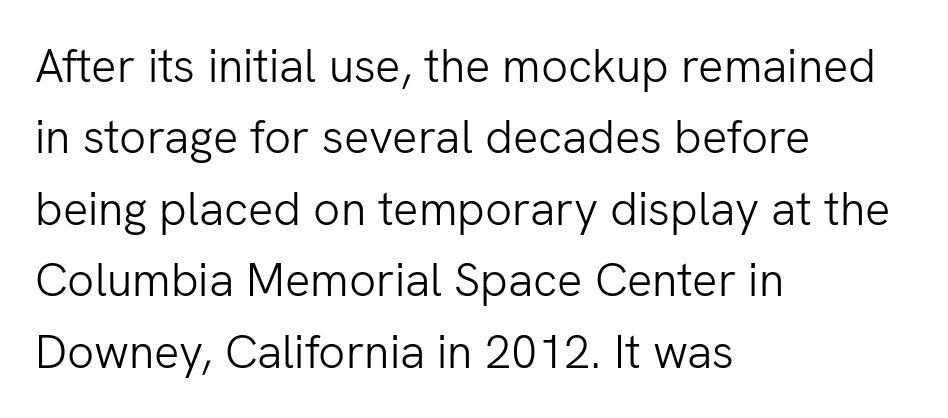
{"serif": "no", "italic": "no", "bold": "no", "weight": "light", "width": "normal", "stroke_contrast": "low", "x_height": "medium", "monospaced": "no", "underline": "no", "align": "left", "line_spacing": "normal", "line_spacing_ratio": 1.52, "letter_spacing": "normal", "letter_spacing_em": 0.0, "glyph_px": 47}
